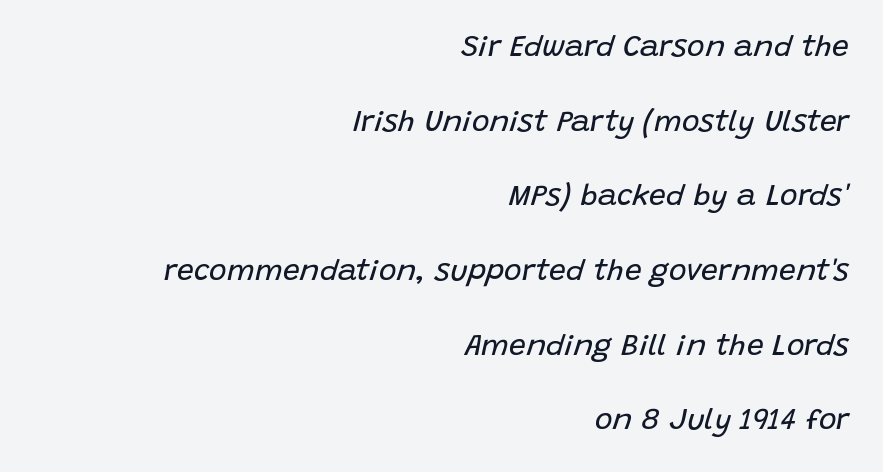
{"italic": "yes", "lean": "right", "slant_degrees": 15, "bold": "no", "weight": "regular", "width": "normal", "stroke_contrast": "low", "x_height": "large", "monospaced": "no", "underline": "no", "align": "right", "line_spacing": "loose", "line_spacing_ratio": 2.49, "letter_spacing": "normal", "letter_spacing_em": 0.0, "glyph_px": 30}
